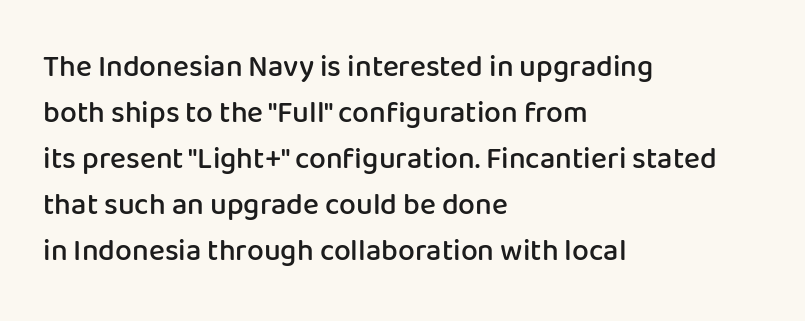
The image shows 30 px semibold sans-serif type, upright; set left-aligned, normal line spacing (1.53x), normal letter spacing, not underlined; low stroke contrast and a medium x-height.
